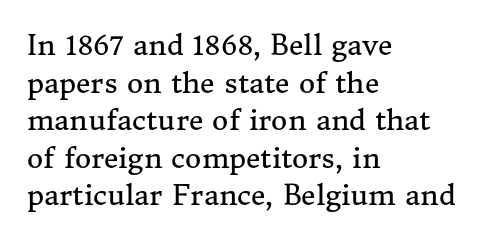
Q: Is the text bold? A: No.
Q: Is the text italic (slanted)? A: No, it is upright.
Q: Is the typeface a serif or a sans-serif typeface? A: Serif.
Q: Is the text underlined? A: No.
Q: How is the paragraph aligned? A: Left-aligned.
Q: Is the spacing between letters normal or unusually wide? A: Normal.
Q: Is the spacing between lines tight, normal or loose? A: Normal.
Q: Width (condensed, normal, or wide)? A: Normal.
Q: Stroke contrast? A: Medium.
Q: x-height? A: Medium.
Q: Monospaced? A: No.
